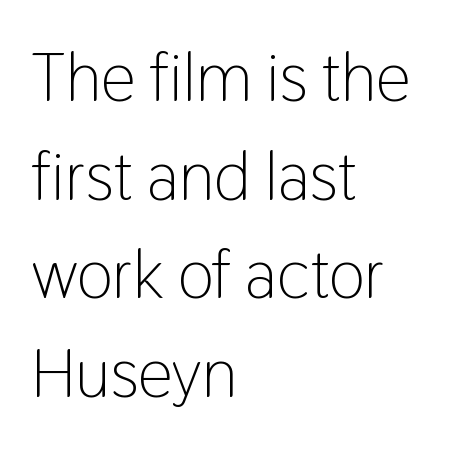
The image shows 69 px light, condensed sans-serif type, upright; set left-aligned, normal line spacing (1.43x), normal letter spacing, not underlined; low stroke contrast and a medium x-height.
